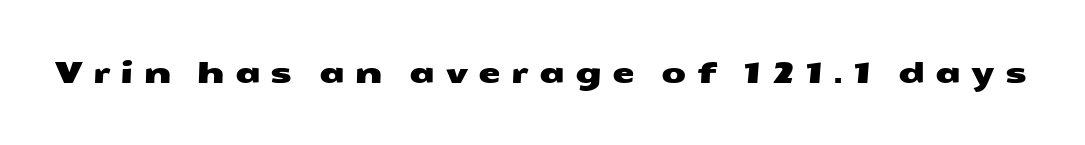
Q: Is the typeface a serif or a sans-serif typeface? A: Sans-serif.
Q: Is the text underlined? A: No.
Q: Is the spacing between letters normal or unusually wide? A: Unusually wide.
Q: Width (condensed, normal, or wide)? A: Wide.
Q: Stroke contrast? A: Medium.
Q: x-height? A: Medium.
Q: Monospaced? A: No.
